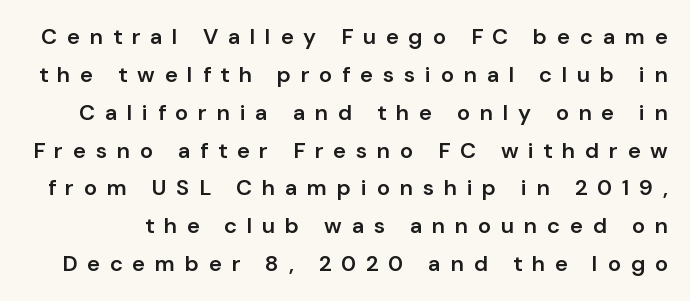
Q: Is the text bold? A: Semi-bold.
Q: Is the text italic (slanted)? A: No, it is upright.
Q: Is the text underlined? A: No.
Q: Is the spacing between letters normal or unusually wide? A: Unusually wide.
